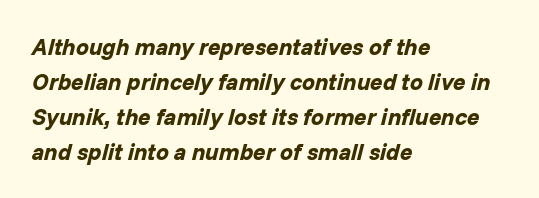
Q: Is the text bold? A: Yes.
Q: Is the text italic (slanted)? A: Yes, it leans right by about 14 degrees.
Q: Is the text underlined? A: No.
Q: How is the paragraph aligned? A: Left-aligned.
Q: Is the spacing between letters normal or unusually wide? A: Normal.
Q: Is the spacing between lines tight, normal or loose? A: Normal.
